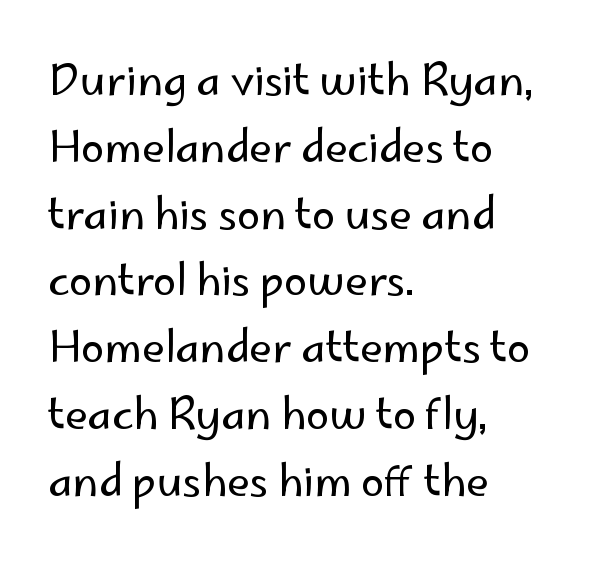
Q: Is the text bold? A: No.
Q: Is the text italic (slanted)? A: No, it is upright.
Q: Is the typeface a serif or a sans-serif typeface? A: Sans-serif.
Q: Is the text underlined? A: No.
Q: How is the paragraph aligned? A: Left-aligned.
Q: Is the spacing between letters normal or unusually wide? A: Normal.
Q: Is the spacing between lines tight, normal or loose? A: Normal.
Q: Width (condensed, normal, or wide)? A: Normal.
Q: Stroke contrast? A: Low.
Q: x-height? A: Small.
Q: Monospaced? A: No.
